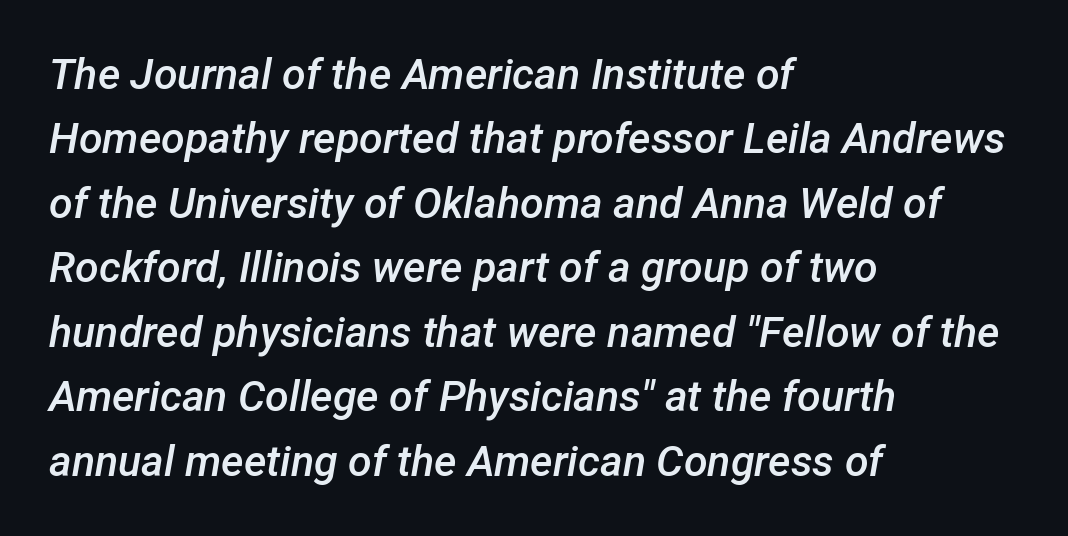
{"italic": "yes", "lean": "right", "slant_degrees": 12, "bold": "semi", "weight": "semibold", "width": "normal", "stroke_contrast": "low", "x_height": "medium", "monospaced": "no", "underline": "no", "align": "left", "line_spacing": "normal", "line_spacing_ratio": 1.5, "letter_spacing": "normal", "letter_spacing_em": 0.0, "glyph_px": 43}
